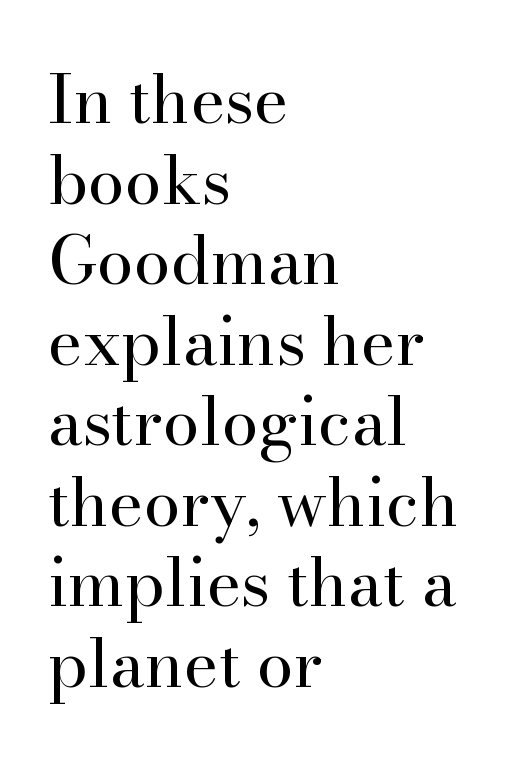
Q: Is the text bold? A: No.
Q: Is the text italic (slanted)? A: No, it is upright.
Q: Is the typeface a serif or a sans-serif typeface? A: Serif.
Q: Is the text underlined? A: No.
Q: How is the paragraph aligned? A: Left-aligned.
Q: Is the spacing between letters normal or unusually wide? A: Normal.
Q: Width (condensed, normal, or wide)? A: Normal.
Q: Stroke contrast? A: High.
Q: x-height? A: Small.
Q: Monospaced? A: No.
